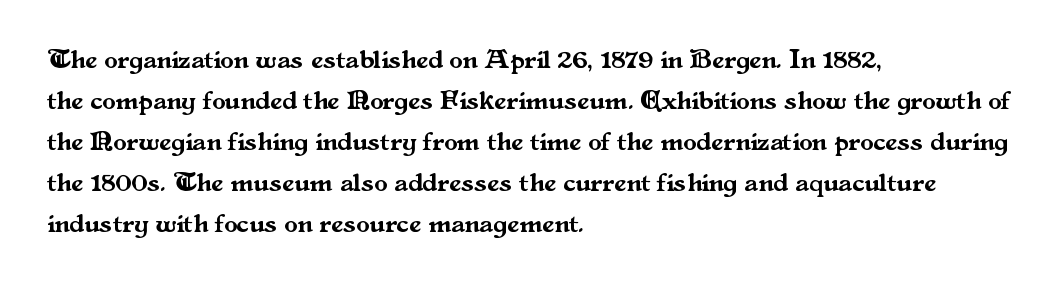
Underlining? Definitely not there. The passage shown stacks its lines at a standard gap. Tall strokes in this sample are plumb rather than angled. Is the block centered? No — it sits flush against the left margin.
